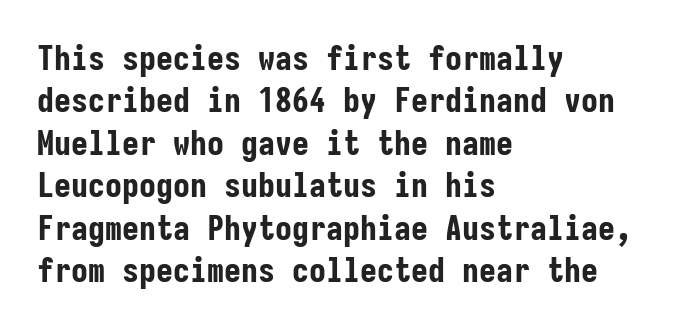
The image shows 34 px bold, condensed sans-serif type, upright, monospaced; set left-aligned, normal line spacing (1.25x), normal letter spacing, not underlined; low stroke contrast and a medium x-height.
